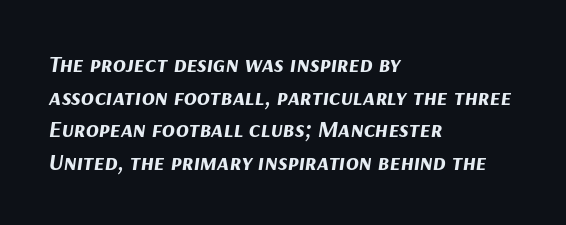
{"italic": "yes", "lean": "right", "slant_degrees": 9, "bold": "yes", "underline": "no", "align": "left", "line_spacing": "normal", "line_spacing_ratio": 1.36, "letter_spacing": "normal", "letter_spacing_em": 0.0, "glyph_px": 24}
